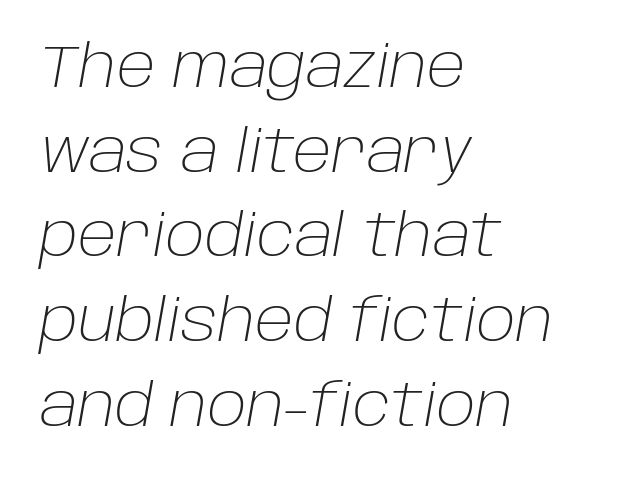
The image shows 58 px light type, italic (leaning right); set left-aligned, normal line spacing (1.46x), normal letter spacing, not underlined; low stroke contrast and a large x-height.
